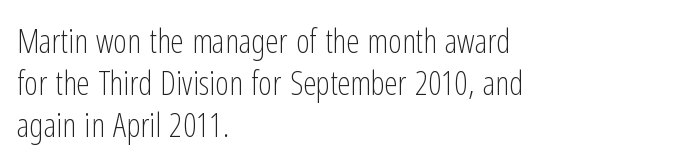
{"serif": "no", "italic": "no", "bold": "no", "weight": "light", "width": "condensed", "stroke_contrast": "low", "x_height": "medium", "monospaced": "no", "underline": "no", "align": "left", "line_spacing": "normal", "line_spacing_ratio": 1.27, "letter_spacing": "normal", "letter_spacing_em": 0.0, "glyph_px": 33}
